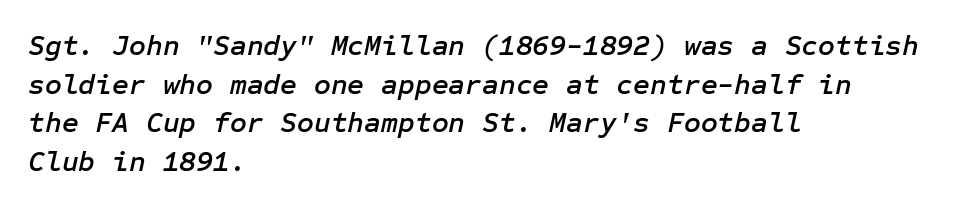
This sample keeps an unexceptional amount of space between lines. The space directly below the letters is spotless. The letters are slanted; this is an italic face. Inter-character spacing is left at the font's built-in metrics. Casual observation: everything's shoved over to the left.
